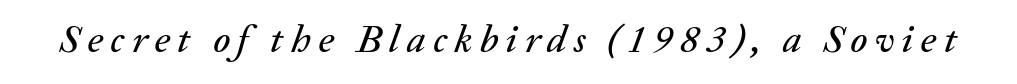
Style check: oblique. The letters advance in unequal steps, a hallmark of proportional type. Letters rest on an invisible, unmarked baseline.
